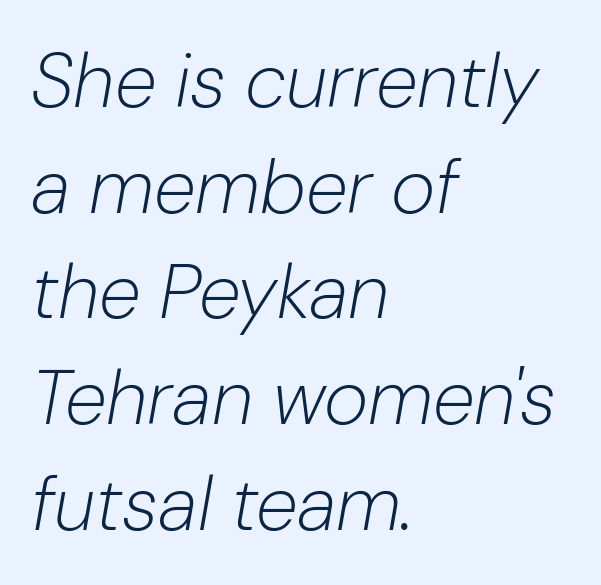
{"italic": "yes", "lean": "right", "slant_degrees": 10, "bold": "no", "weight": "light", "width": "normal", "stroke_contrast": "low", "x_height": "medium", "monospaced": "no", "underline": "no", "align": "left", "line_spacing": "normal", "line_spacing_ratio": 1.39, "letter_spacing": "normal", "letter_spacing_em": 0.0, "glyph_px": 76}
